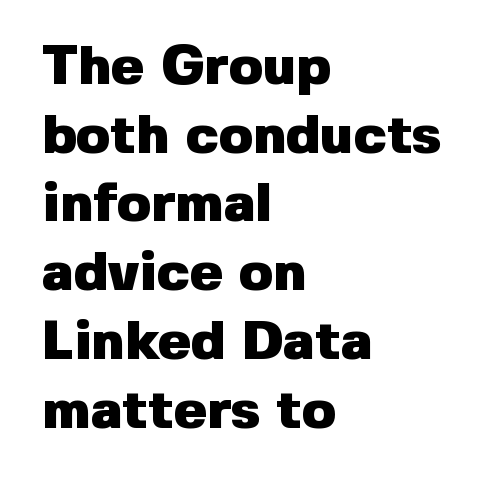
{"serif": "no", "italic": "no", "bold": "yes", "weight": "heavy", "width": "normal", "stroke_contrast": "low", "x_height": "medium", "monospaced": "no", "underline": "no", "align": "left", "line_spacing": "normal", "line_spacing_ratio": 1.25, "letter_spacing": "normal", "letter_spacing_em": 0.0, "glyph_px": 55}
